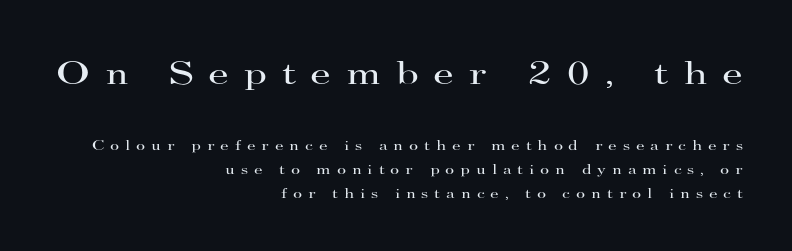
Q: Is the text bold? A: No.
Q: Is the text italic (slanted)? A: No, it is upright.
Q: Is the typeface a serif or a sans-serif typeface? A: Serif.
Q: Is the text underlined? A: No.
Q: How is the paragraph aligned? A: Right-aligned.
Q: Is the spacing between letters normal or unusually wide? A: Unusually wide.
Q: Which block of text is set in a larger size, the first (top) or the second (bottom)? A: The first (top) one.
Q: Width (condensed, normal, or wide)? A: Wide.
Q: Stroke contrast? A: High.
Q: x-height? A: Small.
Q: Monospaced? A: No.
